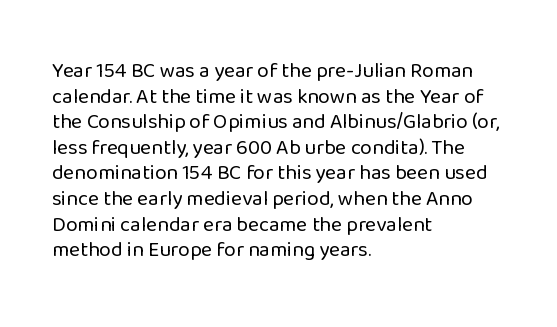
{"italic": "no", "bold": "no", "underline": "no", "align": "left", "line_spacing_ratio": 1.22, "letter_spacing": "normal", "letter_spacing_em": 0.0, "glyph_px": 21}
